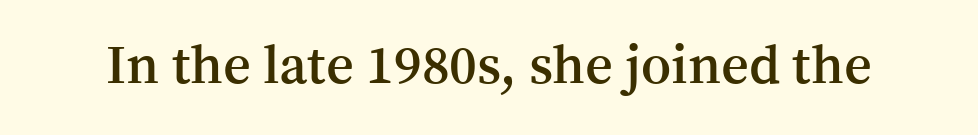
Q: Is the text bold? A: Semi-bold.
Q: Is the text italic (slanted)? A: No, it is upright.
Q: Is the typeface a serif or a sans-serif typeface? A: Serif.
Q: Is the text underlined? A: No.
Q: Is the spacing between letters normal or unusually wide? A: Normal.
Q: Width (condensed, normal, or wide)? A: Normal.
Q: Stroke contrast? A: Medium.
Q: x-height? A: Medium.
Q: Monospaced? A: No.
